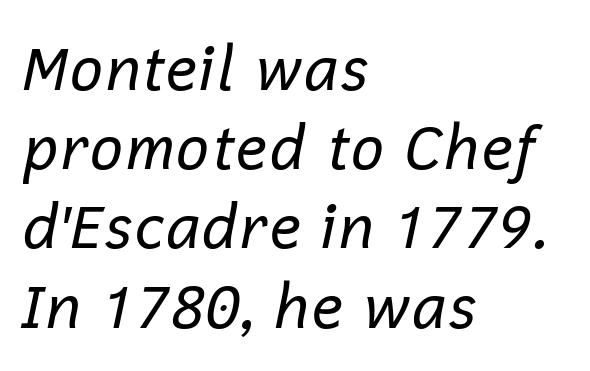
Q: Is the text bold? A: No.
Q: Is the text italic (slanted)? A: Yes, it leans right by about 12 degrees.
Q: Is the text underlined? A: No.
Q: How is the paragraph aligned? A: Left-aligned.
Q: Is the spacing between letters normal or unusually wide? A: Normal.
Q: Is the spacing between lines tight, normal or loose? A: Normal.
Q: Width (condensed, normal, or wide)? A: Normal.
Q: Stroke contrast? A: Low.
Q: x-height? A: Medium.
Q: Monospaced? A: No.
